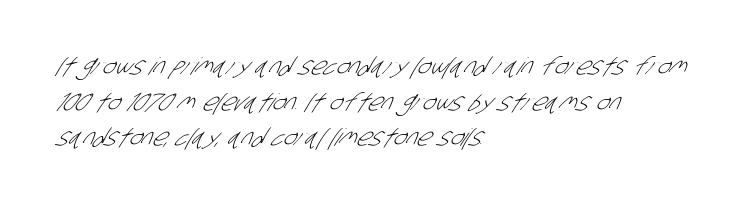
Q: Is the text bold? A: No.
Q: Is the text underlined? A: No.
Q: How is the paragraph aligned? A: Left-aligned.
Q: Is the spacing between letters normal or unusually wide? A: Normal.
Q: Is the spacing between lines tight, normal or loose? A: Normal.
